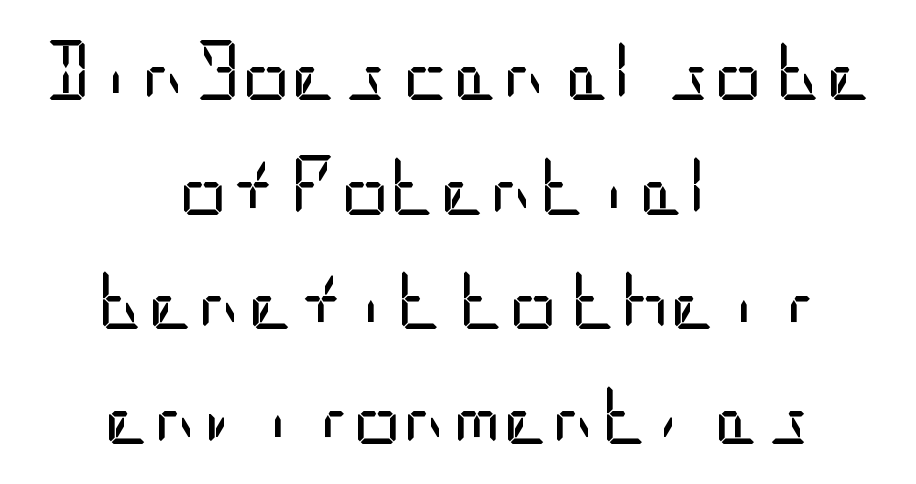
The image shows 61 px regular-weight, condensed sans-serif type, upright; set centered, line spacing 1.88x, normal letter spacing, not underlined; low stroke contrast and a large x-height.
